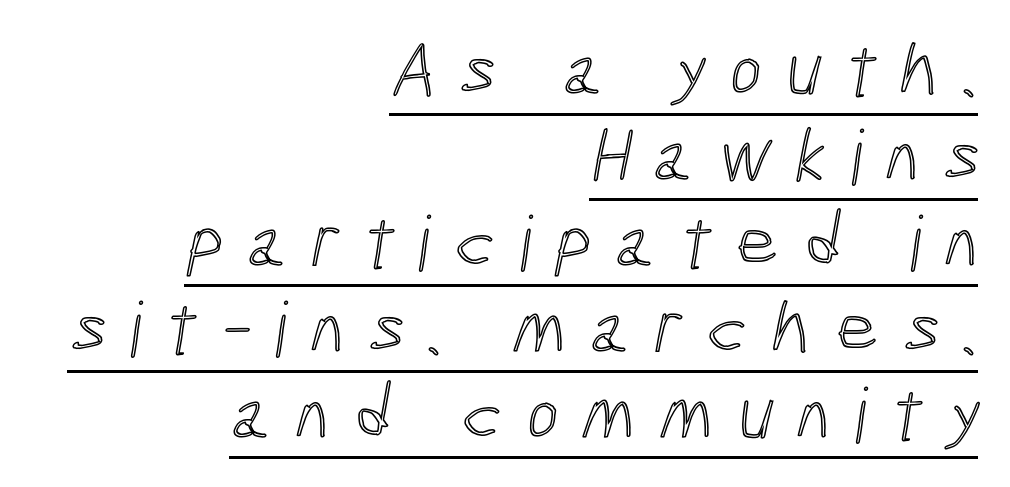
{"width": "condensed", "x_height": "medium", "monospaced": "no", "underline": "yes", "align": "right", "line_spacing": "tight", "line_spacing_ratio": 1.13, "letter_spacing": "wide", "letter_spacing_em": 0.31, "glyph_px": 76}
